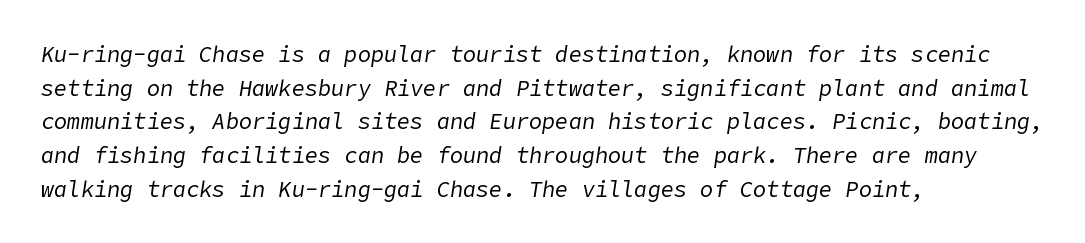
Q: Is the text bold? A: No.
Q: Is the text italic (slanted)? A: Yes, it leans right by about 9 degrees.
Q: Is the text underlined? A: No.
Q: How is the paragraph aligned? A: Left-aligned.
Q: Is the spacing between letters normal or unusually wide? A: Normal.
Q: Is the spacing between lines tight, normal or loose? A: Normal.
